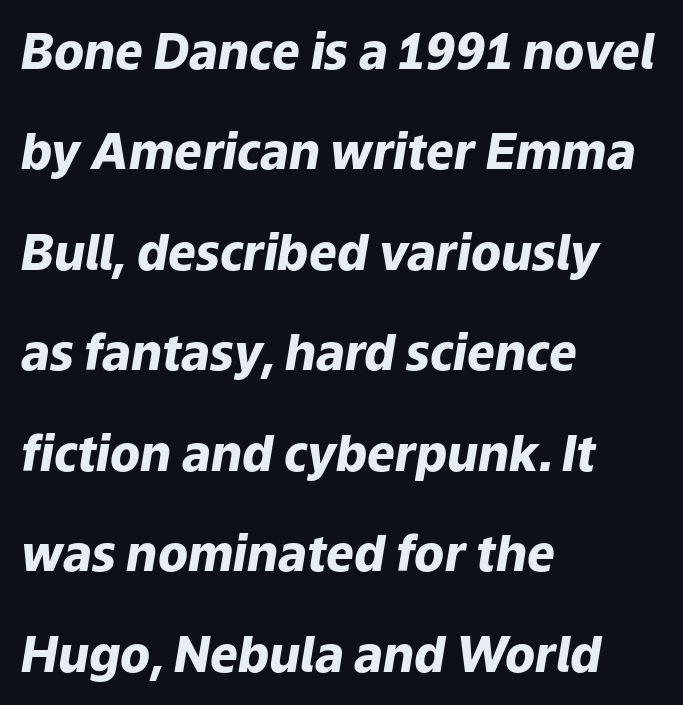
Plenty of ink on the page — the face is bold. Quick note: underline off. Regarding leading, the lines here are spaced well apart. The axis of the letterforms is tilted away from vertical. You could not count columns in this text — the font is proportionally spaced.
